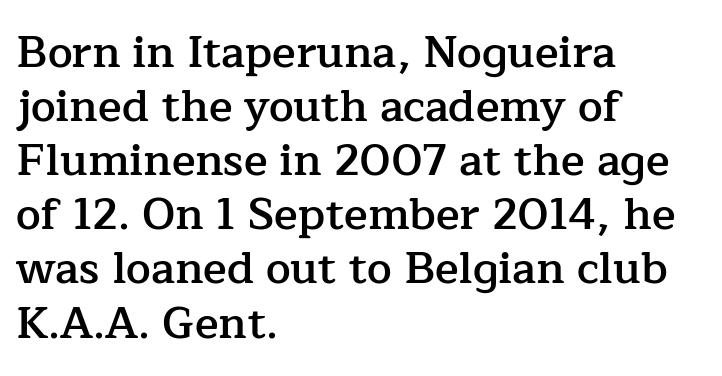
{"serif": "yes", "italic": "no", "bold": "semi", "weight": "semibold", "width": "normal", "stroke_contrast": "low", "x_height": "medium", "monospaced": "no", "underline": "no", "align": "left", "line_spacing_ratio": 1.23, "letter_spacing": "normal", "letter_spacing_em": 0.0, "glyph_px": 44}
